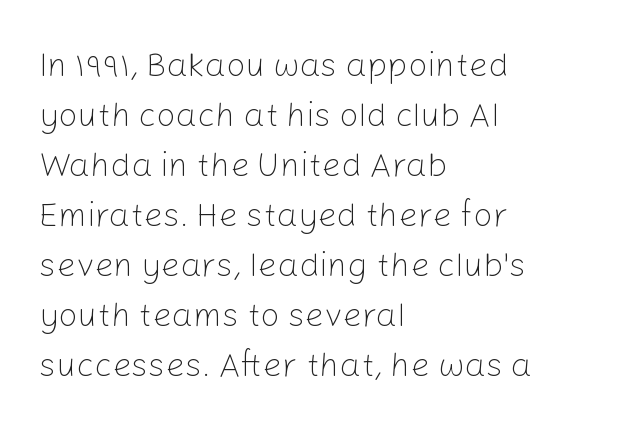
Q: Is the text bold? A: No.
Q: Is the text italic (slanted)? A: No, it is upright.
Q: Is the typeface a serif or a sans-serif typeface? A: Sans-serif.
Q: Is the text underlined? A: No.
Q: How is the paragraph aligned? A: Left-aligned.
Q: Is the spacing between letters normal or unusually wide? A: Normal.
Q: Is the spacing between lines tight, normal or loose? A: Normal.
Q: Width (condensed, normal, or wide)? A: Normal.
Q: Stroke contrast? A: Low.
Q: x-height? A: Medium.
Q: Monospaced? A: No.
